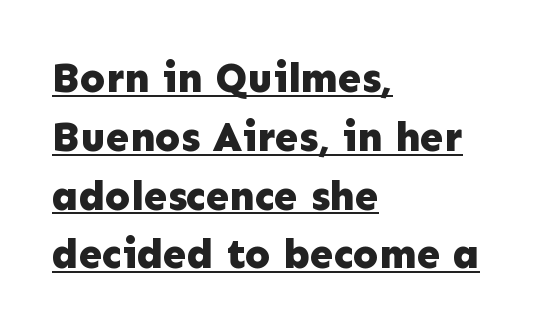
Q: Is the text bold? A: Yes.
Q: Is the text italic (slanted)? A: No, it is upright.
Q: Is the typeface a serif or a sans-serif typeface? A: Sans-serif.
Q: Is the text underlined? A: Yes.
Q: How is the paragraph aligned? A: Left-aligned.
Q: Is the spacing between letters normal or unusually wide? A: Normal.
Q: Is the spacing between lines tight, normal or loose? A: Normal.
Q: Width (condensed, normal, or wide)? A: Normal.
Q: Stroke contrast? A: Low.
Q: x-height? A: Medium.
Q: Monospaced? A: No.
